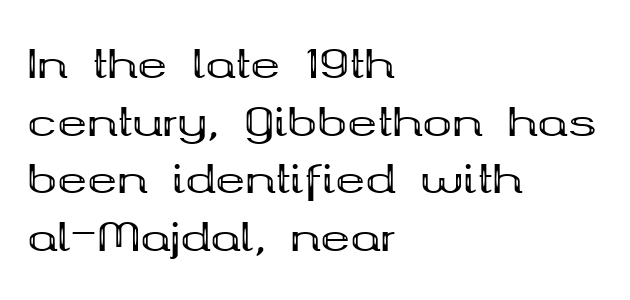
Q: Is the text bold? A: Yes.
Q: Is the text italic (slanted)? A: No, it is upright.
Q: Is the typeface a serif or a sans-serif typeface? A: Serif.
Q: Is the text underlined? A: No.
Q: How is the paragraph aligned? A: Left-aligned.
Q: Is the spacing between letters normal or unusually wide? A: Normal.
Q: Is the spacing between lines tight, normal or loose? A: Normal.
Q: Width (condensed, normal, or wide)? A: Wide.
Q: Stroke contrast? A: Medium.
Q: x-height? A: Medium.
Q: Monospaced? A: No.
